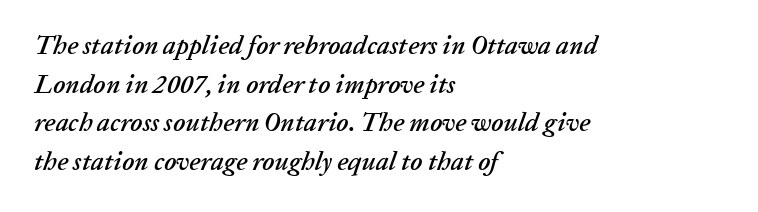
Q: Is the text italic (slanted)? A: Yes, it leans right by about 20 degrees.
Q: Is the text underlined? A: No.
Q: How is the paragraph aligned? A: Left-aligned.
Q: Is the spacing between letters normal or unusually wide? A: Normal.
Q: Is the spacing between lines tight, normal or loose? A: Normal.
